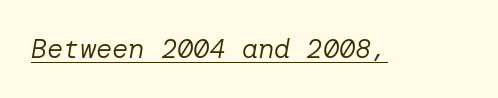
{"italic": "yes", "lean": "right", "slant_degrees": 10, "bold": "no", "underline": "yes", "letter_spacing": "normal", "letter_spacing_em": 0.0, "glyph_px": 27}
